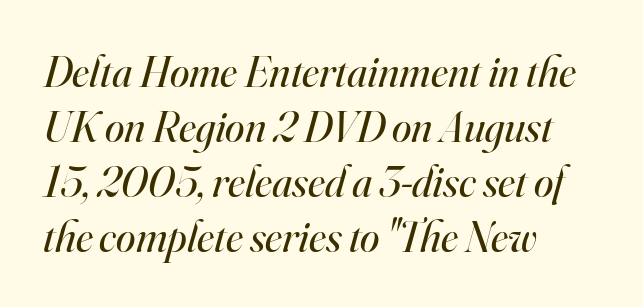
Q: Is the text bold? A: No.
Q: Is the text italic (slanted)? A: Yes, it leans right by about 16 degrees.
Q: Is the typeface a serif or a sans-serif typeface? A: Serif.
Q: Is the text underlined? A: No.
Q: How is the paragraph aligned? A: Left-aligned.
Q: Is the spacing between letters normal or unusually wide? A: Normal.
Q: Is the spacing between lines tight, normal or loose? A: Normal.
Q: Width (condensed, normal, or wide)? A: Normal.
Q: Stroke contrast? A: High.
Q: x-height? A: Small.
Q: Monospaced? A: No.
